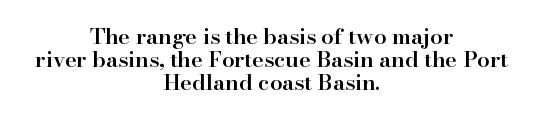
Tightly led — the rows are bunched. Each row of text sits above clean, open space. Students, note that the glyphs here touch the page at normal intervals. You can tell it's not italic because the verticals are truly vertical. Semibold letterforms, between regular and bold.
